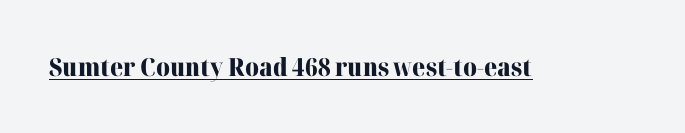
{"italic": "no", "bold": "yes", "underline": "yes", "letter_spacing": "normal", "letter_spacing_em": 0.0, "glyph_px": 25}
